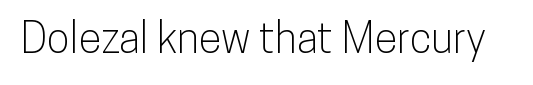
{"serif": "no", "italic": "no", "width": "condensed", "stroke_contrast": "low", "x_height": "medium", "monospaced": "no", "underline": "no", "letter_spacing": "normal", "letter_spacing_em": 0.0, "glyph_px": 42}
